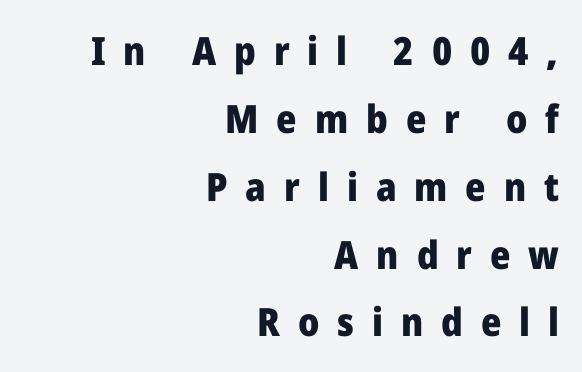
The image shows 39 px heavy sans-serif type, upright; set right-aligned, line spacing 1.74x, unusually wide letter spacing (+0.46 em), not underlined; low stroke contrast and a medium x-height.
